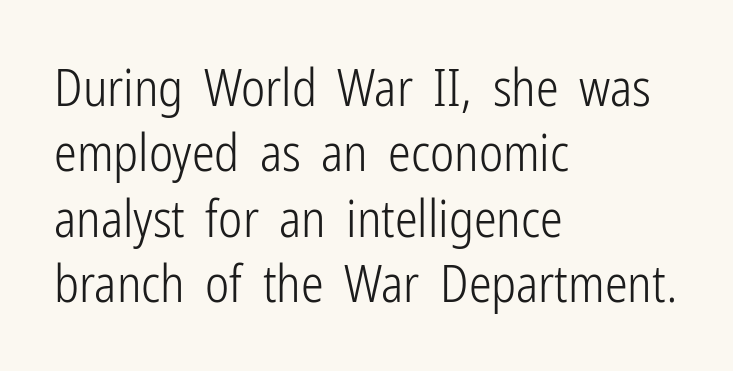
Horizontally, the lines are justified to the leading edge only. These lines are rendered in a variable-pitch font. Nope, not italic — everything's standing straight. Characters follow at the spacing the type designer built in.
